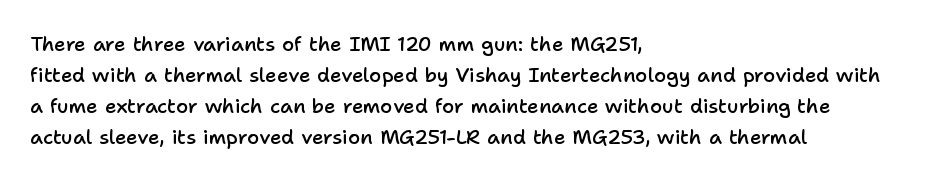
The typography opts for an upright posture over an oblique one. Line beginnings align vertically; line endings do not. Compared with typical body copy, the letter spacing here is the same. Does the leading feel generous? No, just average. Summary of weight: moderately heavy, a semibold.
